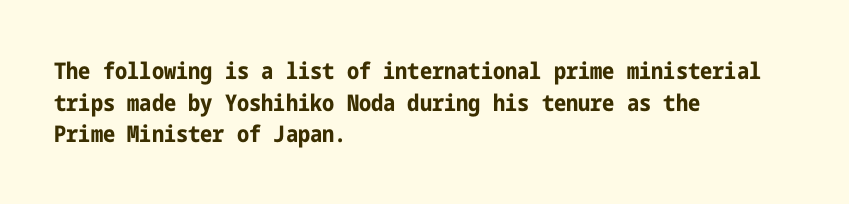
{"italic": "no", "bold": "yes", "underline": "no", "align": "left", "line_spacing": "normal", "line_spacing_ratio": 1.38, "letter_spacing": "normal", "letter_spacing_em": 0.0, "glyph_px": 23}
